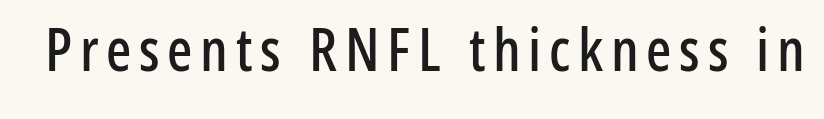
Q: Is the text italic (slanted)? A: No, it is upright.
Q: Is the typeface a serif or a sans-serif typeface? A: Sans-serif.
Q: Is the text underlined? A: No.
Q: Width (condensed, normal, or wide)? A: Condensed.
Q: Stroke contrast? A: Low.
Q: x-height? A: Medium.
Q: Monospaced? A: No.
